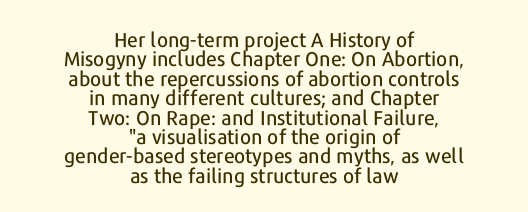
{"italic": "no", "underline": "no", "align": "center", "line_spacing": "tight", "line_spacing_ratio": 0.97, "letter_spacing": "normal", "letter_spacing_em": 0.0, "glyph_px": 20}
